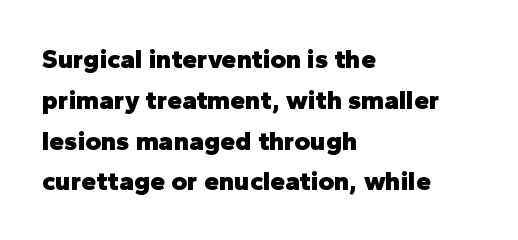
This is the regular roman posture of the typeface. Regarding leading, the lines here are spaced in the standard way. Heft: maximum for text — a bold. The specimen omits any rule beneath the text block's lines.
